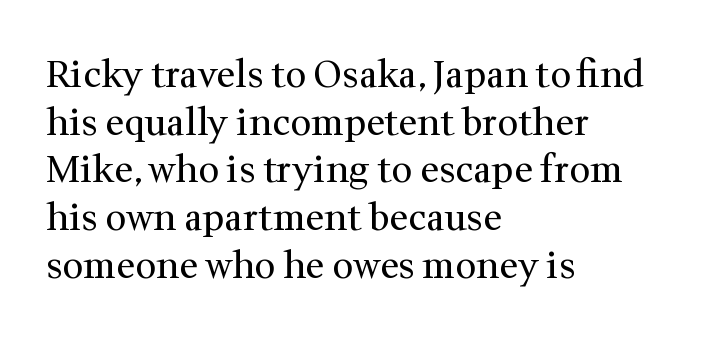
The line-height multiplier appears to be the usual default. You could not count columns in this text — the font is proportionally spaced. Style check: upright. Unmarked baselines from the first word to the last.
